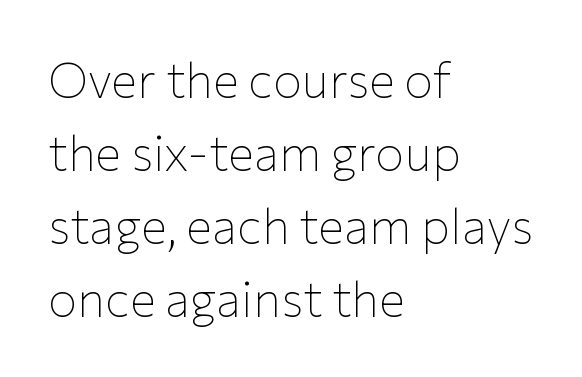
Q: Is the text bold? A: No.
Q: Is the text italic (slanted)? A: No, it is upright.
Q: Is the typeface a serif or a sans-serif typeface? A: Sans-serif.
Q: Is the text underlined? A: No.
Q: How is the paragraph aligned? A: Left-aligned.
Q: Is the spacing between letters normal or unusually wide? A: Normal.
Q: Is the spacing between lines tight, normal or loose? A: Normal.
Q: Width (condensed, normal, or wide)? A: Normal.
Q: Stroke contrast? A: Low.
Q: x-height? A: Medium.
Q: Monospaced? A: No.
